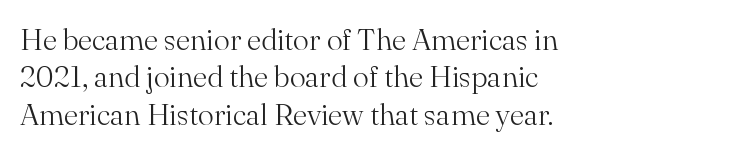
The image shows 30 px light serif type, upright; set left-aligned, normal line spacing (1.25x), normal letter spacing, not underlined; medium stroke contrast and a small x-height.
